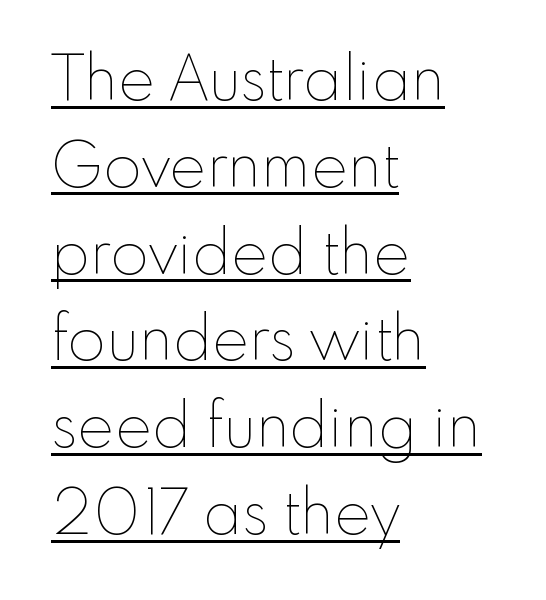
{"italic": "no", "bold": "no", "weight": "thin", "width": "normal", "stroke_contrast": "low", "x_height": "small", "monospaced": "no", "underline": "yes", "align": "left", "line_spacing": "normal", "line_spacing_ratio": 1.4, "letter_spacing": "normal", "letter_spacing_em": 0.0, "glyph_px": 62}
